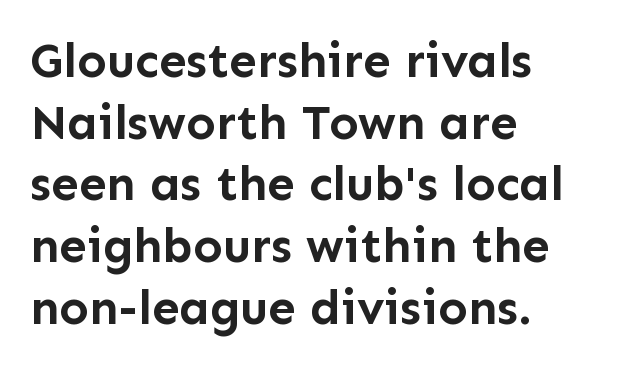
Type style note: lacks serifs. Where is the straight margin? On the left. Students, this is bold: see how much ink each stroke carries. The foot of each line stays bare and open. Tall strokes in this sample are plumb rather than angled. The face used here is rendered with its standard letterfit.
